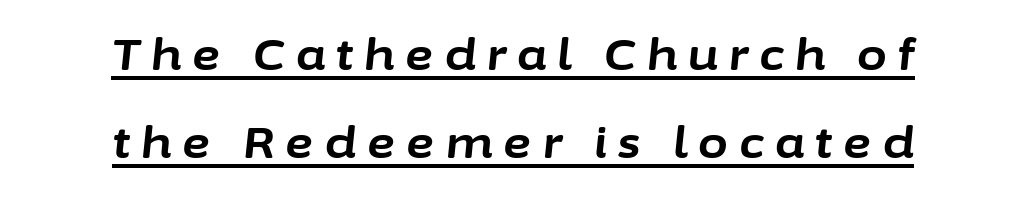
The image shows 43 px bold type, italic (leaning right); set centered, loose line spacing (2.04x), unusually wide letter spacing (+0.26 em), underlined; low stroke contrast and a medium x-height.
